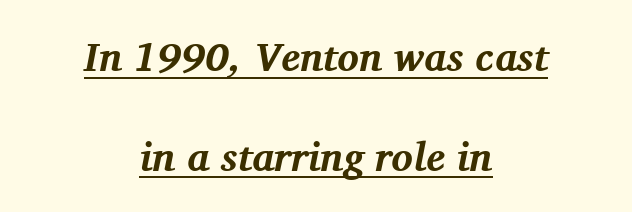
The image shows 40 px bold serif type, italic (leaning right); set centered, loose line spacing (2.49x), normal letter spacing, underlined; medium stroke contrast and a medium x-height.
